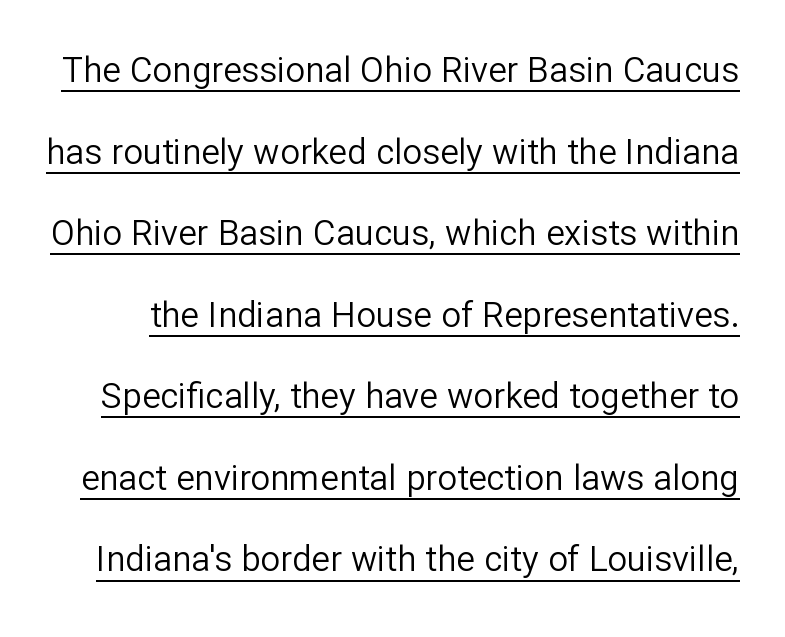
Q: Is the text bold? A: No.
Q: Is the text italic (slanted)? A: No, it is upright.
Q: Is the typeface a serif or a sans-serif typeface? A: Sans-serif.
Q: Is the text underlined? A: Yes.
Q: Is the spacing between letters normal or unusually wide? A: Normal.
Q: Is the spacing between lines tight, normal or loose? A: Loose.
Q: Width (condensed, normal, or wide)? A: Normal.
Q: Stroke contrast? A: Low.
Q: x-height? A: Medium.
Q: Monospaced? A: No.
